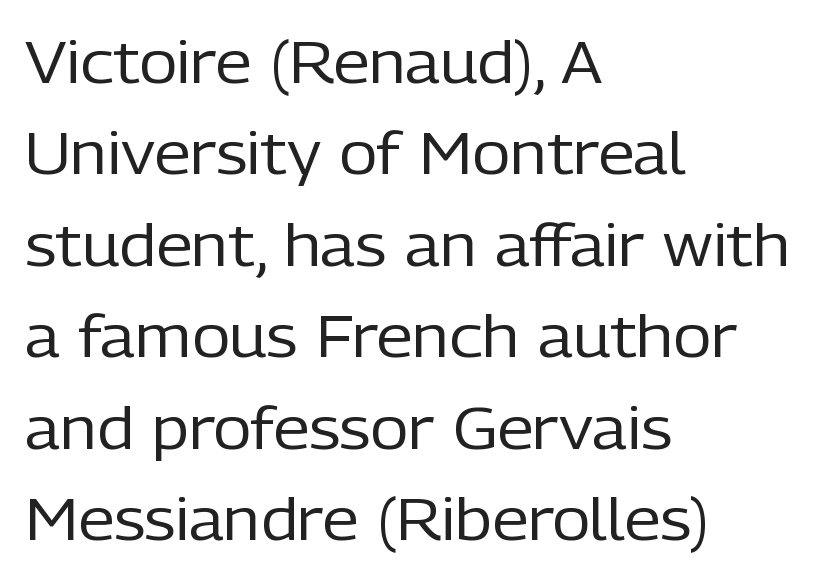
In terms of letterform style, serifs are entirely absent. Every character sits straight up, as roman type does. The tracking reads as untouched default to a designer's eye. Is the type heavy? It reads as light-to-regular instead. Do the characters align in a grid? No, the font is proportional. The lines in this sample share a left origin and differ only in where they stop.
